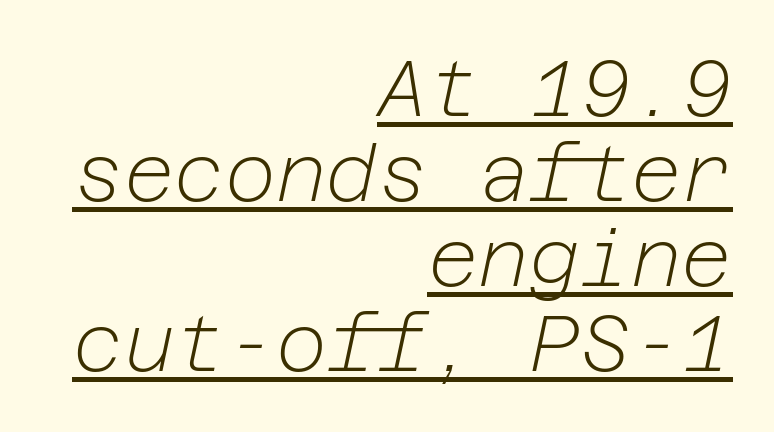
{"italic": "yes", "lean": "right", "slant_degrees": 12, "bold": "no", "weight": "light", "width": "normal", "stroke_contrast": "low", "x_height": "medium", "underline": "yes", "align": "right", "line_spacing": "tight", "line_spacing_ratio": 1.09, "letter_spacing": "normal", "letter_spacing_em": 0.0, "glyph_px": 78}
